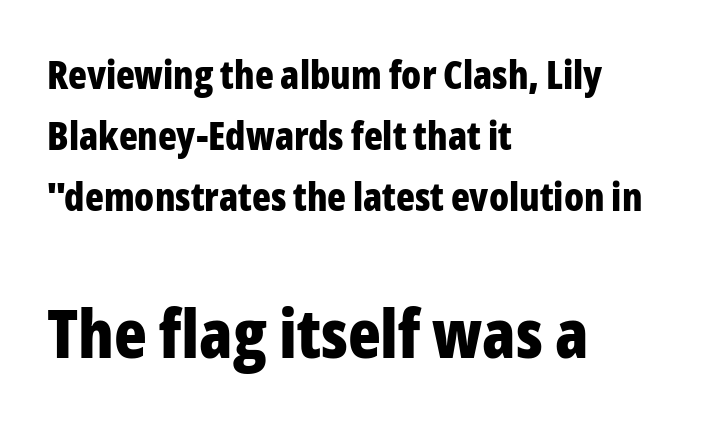
The image shows 68 px bold, condensed sans-serif type, upright; set left-aligned, normal line spacing (1.57x), normal letter spacing, not underlined; the second (bottom) block is 1.74x larger; low stroke contrast and a medium x-height.
